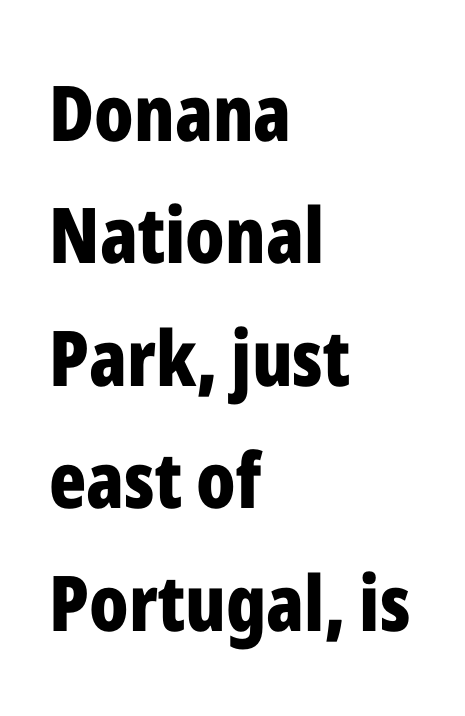
Its strokes are broad and dark, the hallmark of bold type. A sans-serif font was chosen for this passage. These lines are set flush left with a ragged right edge. The specimen omits any rule beneath the text block's lines. It's the straight-up-and-down kind of type.
